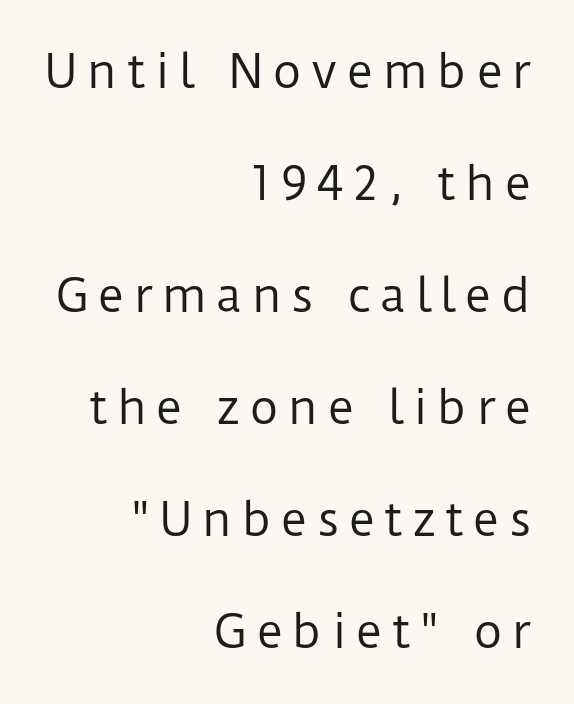
The image shows 45 px regular-weight sans-serif type, upright; set right-aligned, loose line spacing (2.49x), unusually wide letter spacing (+0.21 em), not underlined; low stroke contrast and a medium x-height.
